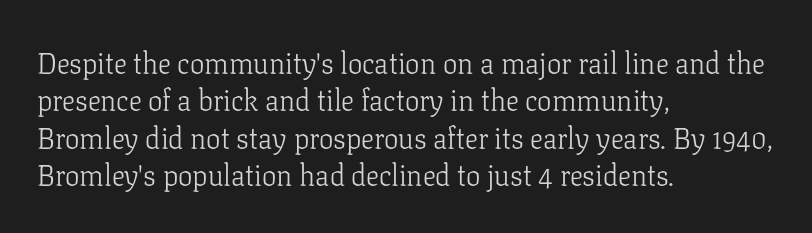
The face used here is proportionally spaced, like ordinary book or web type. The designer left line spacing at the default. Yep, those are serifs on the letters. These lines keep a tight, regular rhythm from letter to letter.
